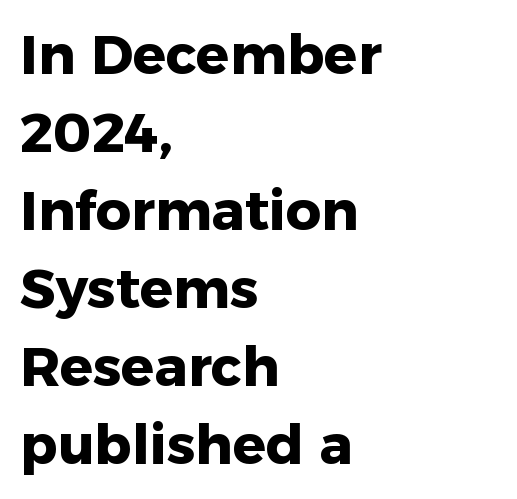
Ordinary non-slanted type is in use. The strokes are fattened all the way to bold. A bare baseline throughout the passage. The block of text has a typical density, with ordinary space between rows. The horizontal fit of the characters is conventional and even.
